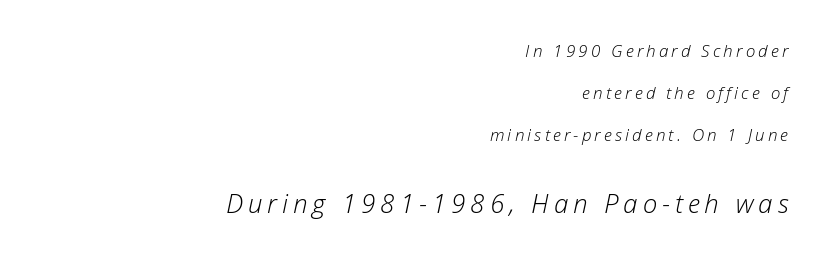
{"italic": "yes", "lean": "right", "slant_degrees": 12, "bold": "no", "underline": "no", "align": "right", "line_spacing": "loose", "line_spacing_ratio": 2.47, "larger_block": "second", "size_ratio": 1.53, "glyph_px": 26}
